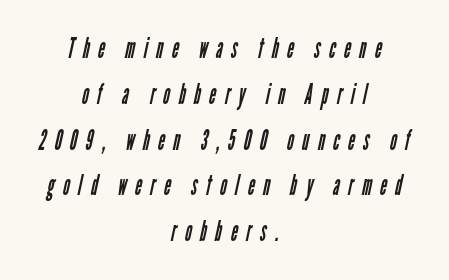
Q: Is the text bold? A: No.
Q: Is the typeface a serif or a sans-serif typeface? A: Sans-serif.
Q: Is the text underlined? A: No.
Q: How is the paragraph aligned? A: Centered.
Q: Is the spacing between letters normal or unusually wide? A: Unusually wide.
Q: Is the spacing between lines tight, normal or loose? A: Normal.
Q: Width (condensed, normal, or wide)? A: Condensed.
Q: Stroke contrast? A: Low.
Q: x-height? A: Medium.
Q: Monospaced? A: No.
